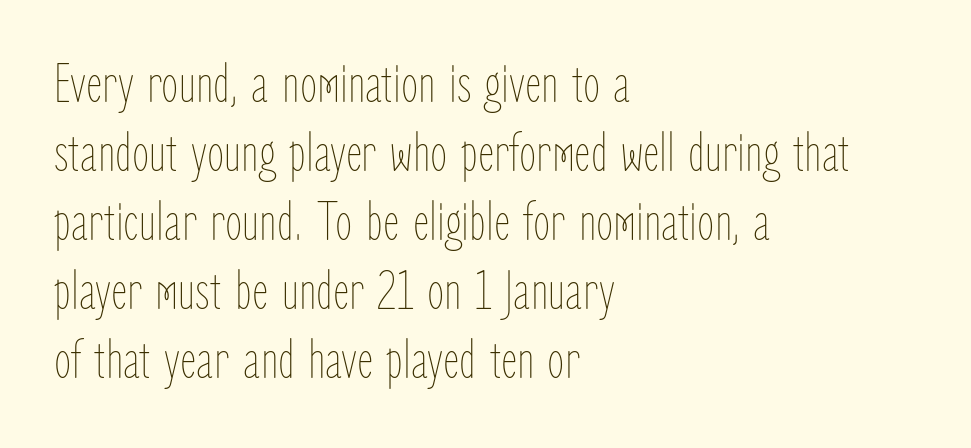
Q: Is the text bold? A: No.
Q: Is the text italic (slanted)? A: No, it is upright.
Q: Is the text underlined? A: No.
Q: How is the paragraph aligned? A: Left-aligned.
Q: Is the spacing between letters normal or unusually wide? A: Normal.
Q: Width (condensed, normal, or wide)? A: Condensed.
Q: Stroke contrast? A: Low.
Q: x-height? A: Medium.
Q: Monospaced? A: No.
